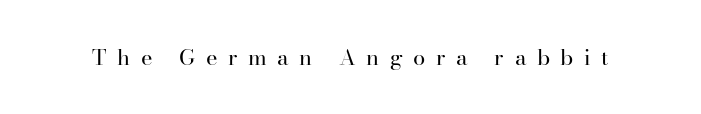
The image shows 22 px text type, upright; set unusually wide letter spacing (+0.48 em), not underlined.
